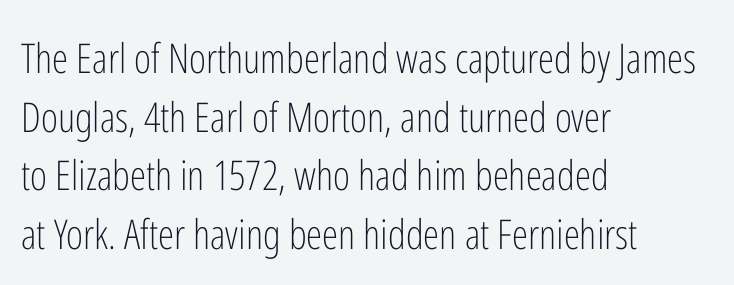
{"serif": "no", "italic": "no", "bold": "no", "weight": "light", "width": "condensed", "stroke_contrast": "low", "x_height": "medium", "monospaced": "no", "underline": "no", "align": "left", "line_spacing": "normal", "line_spacing_ratio": 1.43, "letter_spacing": "normal", "letter_spacing_em": 0.0, "glyph_px": 41}
